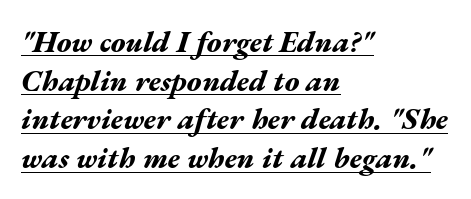
The rendering anchors every line to the left-hand side. Is this a fixed-width face? No — the glyphs have proportional, varying widths. The lettering is marked with a stroke running underneath it. The rows are spaced the way most documents space them. Default kerning and tracking; the words read as compact shapes. Italic: yes, the glyphs are oblique.
